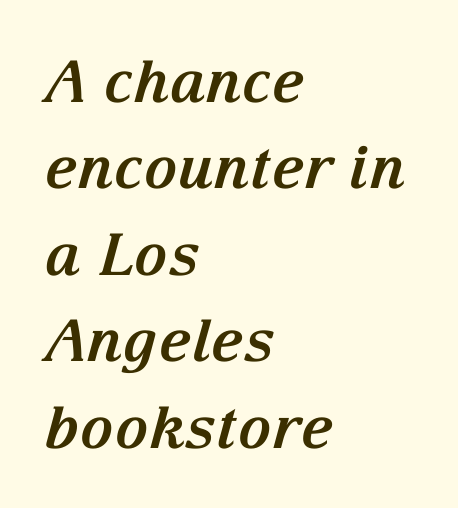
Q: Is the text bold? A: Yes.
Q: Is the text italic (slanted)? A: Yes, it leans right by about 15 degrees.
Q: Is the typeface a serif or a sans-serif typeface? A: Serif.
Q: Is the text underlined? A: No.
Q: How is the paragraph aligned? A: Left-aligned.
Q: Is the spacing between letters normal or unusually wide? A: Normal.
Q: Is the spacing between lines tight, normal or loose? A: Normal.
Q: Width (condensed, normal, or wide)? A: Normal.
Q: Stroke contrast? A: Medium.
Q: x-height? A: Medium.
Q: Monospaced? A: No.
